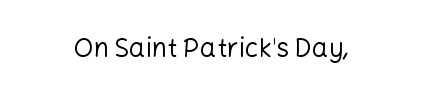
Q: Is the text bold? A: No.
Q: Is the text italic (slanted)? A: No, it is upright.
Q: Is the text underlined? A: No.
Q: How is the paragraph aligned? A: Centered.
Q: Is the spacing between letters normal or unusually wide? A: Normal.
